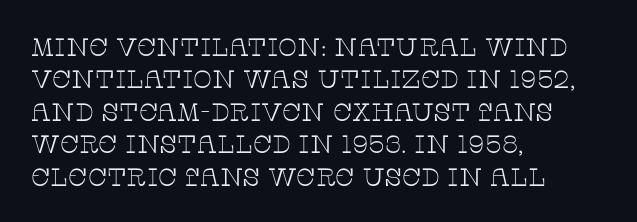
{"italic": "no", "bold": "no", "underline": "no", "align": "left", "line_spacing": "normal", "line_spacing_ratio": 1.3, "letter_spacing": "normal", "letter_spacing_em": 0.0, "glyph_px": 25}
